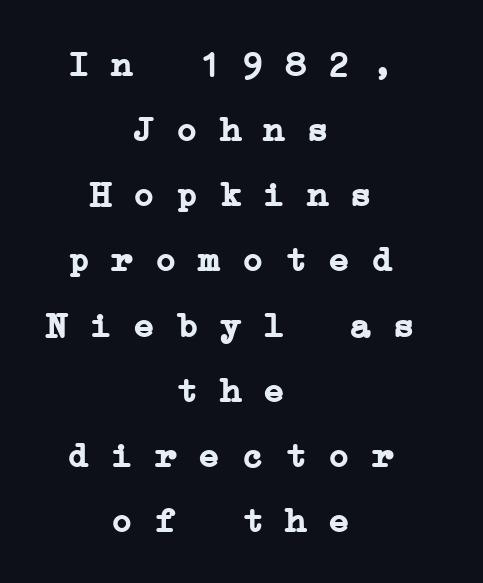
The image shows 36 px semibold, wide serif type, monospaced; set centered, line spacing 1.81x, normal letter spacing, not underlined; low stroke contrast and a medium x-height.
